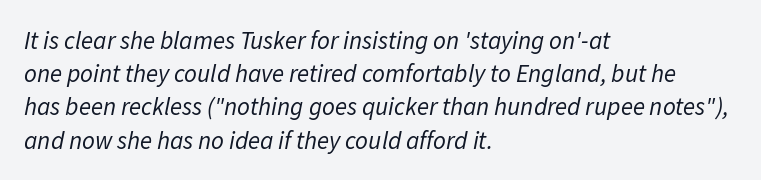
The image shows 25 px text type, italic (leaning right); set left-aligned, normal line spacing (1.33x), normal letter spacing, not underlined.
